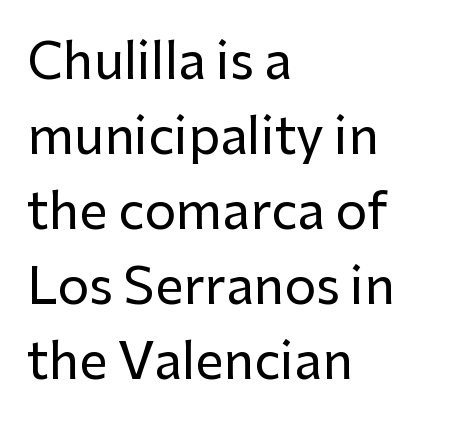
The paragraph has a hard left edge and a soft right edge. These lines are composed in type without serifs. Inter-character spacing is left at the font's built-in metrics. Descenders hang freely into open space.
